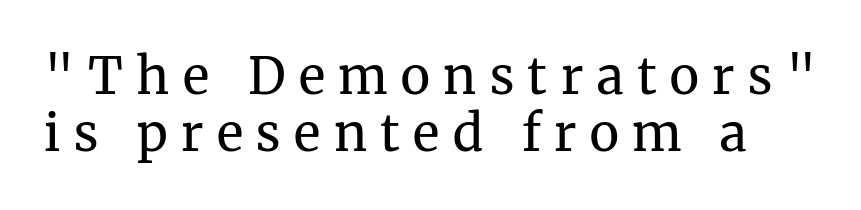
Italic? Not at all — the glyphs are vertical. The rendering inserts visible extra space after every character. Is there much room between lines? No — they nearly touch. Letters rest on an invisible, unmarked baseline. Each stroke keeps to a modest, everyday thickness or less. Think of a printed novel: that variable character pitch is what you see here.
